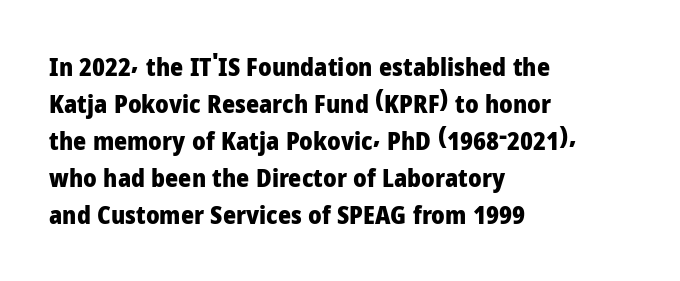
The image shows 25 px bold type, upright; set left-aligned, normal line spacing (1.48x), normal letter spacing, not underlined.
